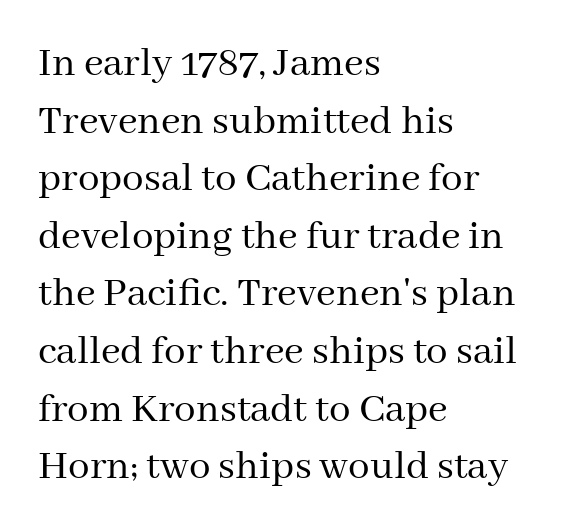
Each letter keeps its own natural width here, so spacing adapts to shape. Nobody touched the tracking dial on this one. Each line starts at the same left margin while the right side varies. Letters have the restrained weight of plain body copy at most. Unlike italic type, these characters show no tilt at all.
